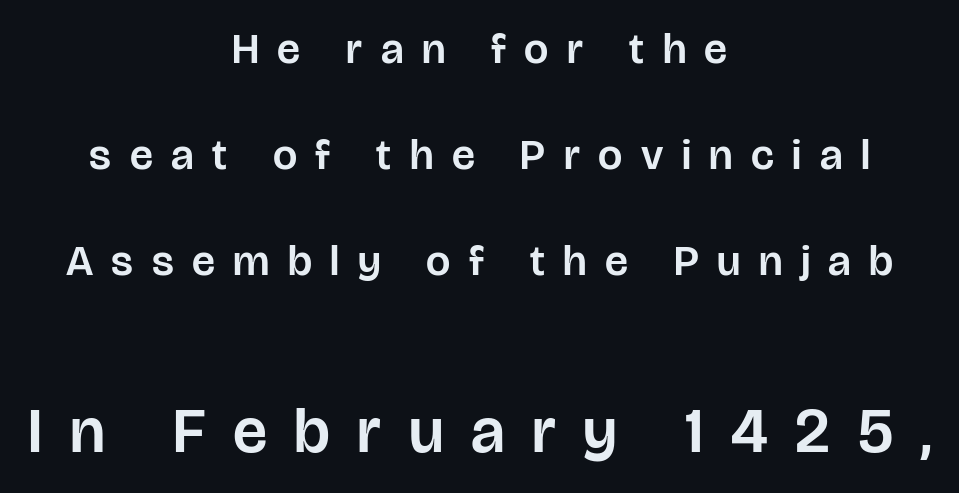
Q: Is the text italic (slanted)? A: No, it is upright.
Q: Is the typeface a serif or a sans-serif typeface? A: Sans-serif.
Q: Is the text underlined? A: No.
Q: How is the paragraph aligned? A: Centered.
Q: Is the spacing between letters normal or unusually wide? A: Unusually wide.
Q: Is the spacing between lines tight, normal or loose? A: Loose.
Q: Which block of text is set in a larger size, the first (top) or the second (bottom)? A: The second (bottom) one.
Q: Width (condensed, normal, or wide)? A: Normal.
Q: Stroke contrast? A: Low.
Q: x-height? A: Large.
Q: Monospaced? A: No.
